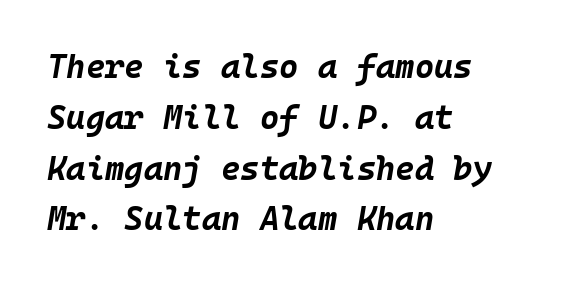
These lines stack with their left ends in a neat column. Standard letterfit; no display-style spreading of the glyphs. These lines carry a lot of weight — the face is fully bold. This sample uses an oblique cut, with every glyph tilted off the vertical. Plain, unruled lines of type.
